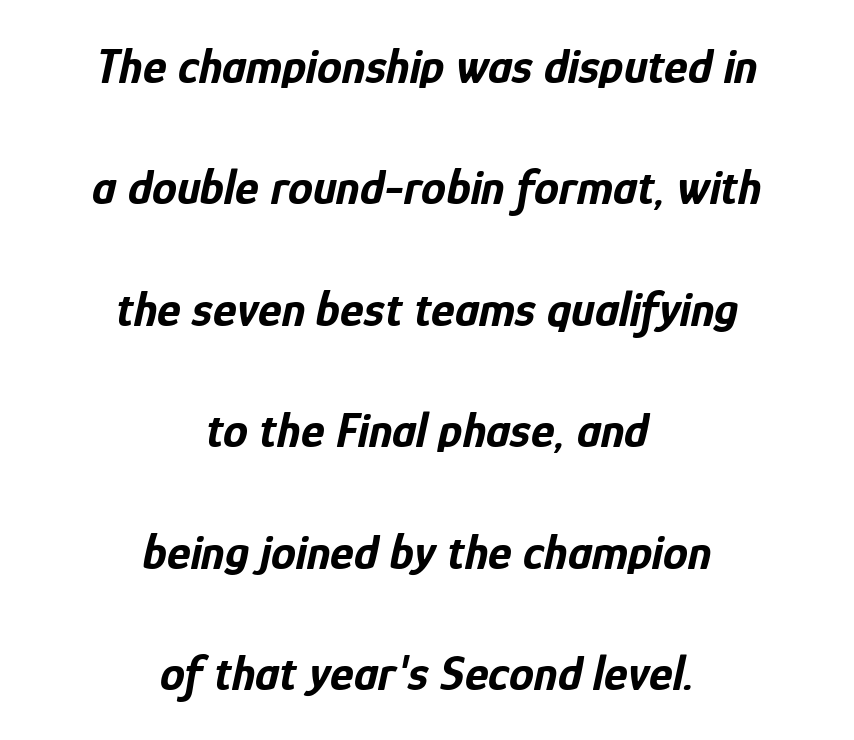
{"italic": "yes", "lean": "right", "slant_degrees": 12, "bold": "yes", "weight": "bold", "width": "condensed", "stroke_contrast": "low", "x_height": "medium", "monospaced": "no", "underline": "no", "align": "center", "line_spacing": "loose", "line_spacing_ratio": 2.43, "letter_spacing": "normal", "letter_spacing_em": 0.0, "glyph_px": 50}
